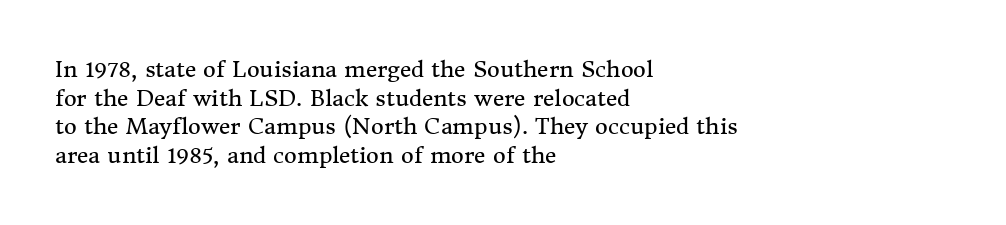
{"italic": "no", "bold": "no", "underline": "no", "align": "left", "line_spacing": "normal", "line_spacing_ratio": 1.3, "letter_spacing": "normal", "letter_spacing_em": 0.0, "glyph_px": 22}
